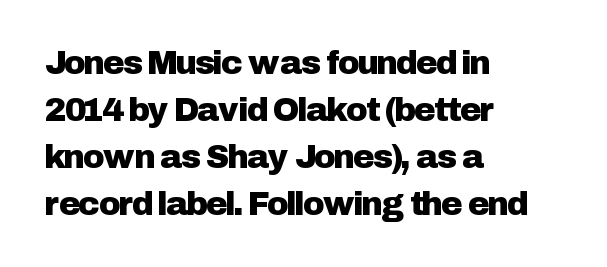
{"serif": "no", "italic": "no", "width": "normal", "stroke_contrast": "low", "x_height": "medium", "monospaced": "no", "underline": "no", "align": "left", "line_spacing": "normal", "line_spacing_ratio": 1.42, "letter_spacing": "normal", "letter_spacing_em": 0.0, "glyph_px": 33}
